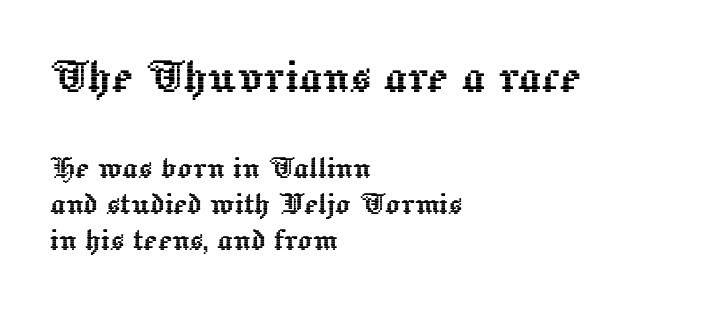
{"italic": "no", "width": "normal", "x_height": "medium", "monospaced": "no", "underline": "no", "align": "left", "line_spacing": "tight", "line_spacing_ratio": 0.98, "letter_spacing": "normal", "letter_spacing_em": 0.0, "larger_block": "first", "size_ratio": 1.51, "glyph_px": 56}
